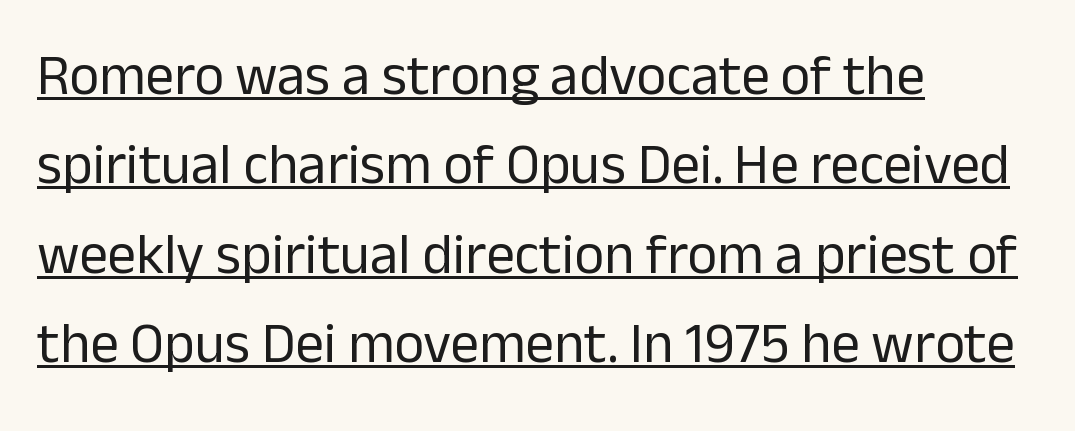
All the whitespace from short lines collects on the right. The rendering uses the underline text-decoration. Each letter keeps its own natural width here, so spacing adapts to shape. Notice how descenders clear the ascenders below comfortably — that's standard leading. Characters remain perfectly vertical along every line.
